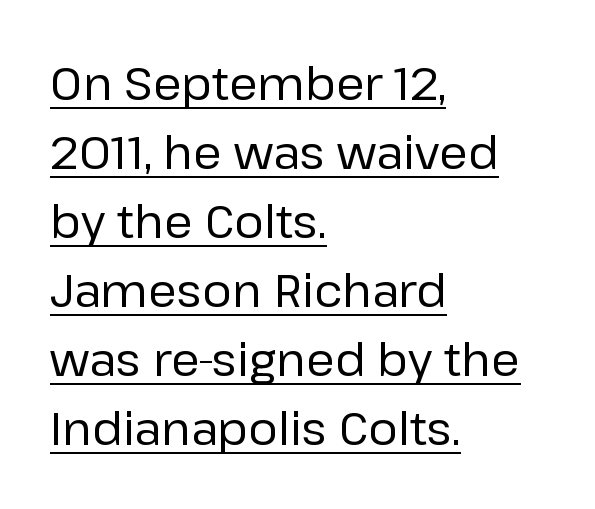
The image shows 46 px regular-weight sans-serif type, upright; set left-aligned, normal line spacing (1.5x), normal letter spacing, underlined; low stroke contrast and a medium x-height.
